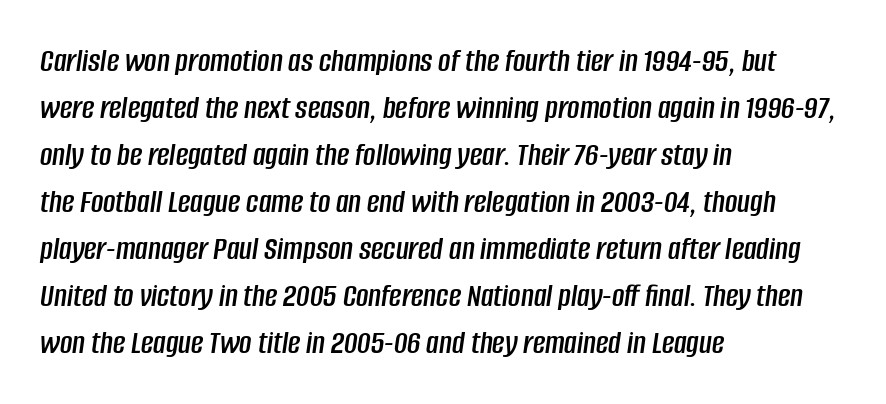
Q: Is the text italic (slanted)? A: Yes, it leans right by about 8 degrees.
Q: Is the text underlined? A: No.
Q: How is the paragraph aligned? A: Left-aligned.
Q: Is the spacing between letters normal or unusually wide? A: Normal.
Q: Is the spacing between lines tight, normal or loose? A: Normal.
Q: Width (condensed, normal, or wide)? A: Condensed.
Q: Stroke contrast? A: Low.
Q: x-height? A: Large.
Q: Monospaced? A: No.
